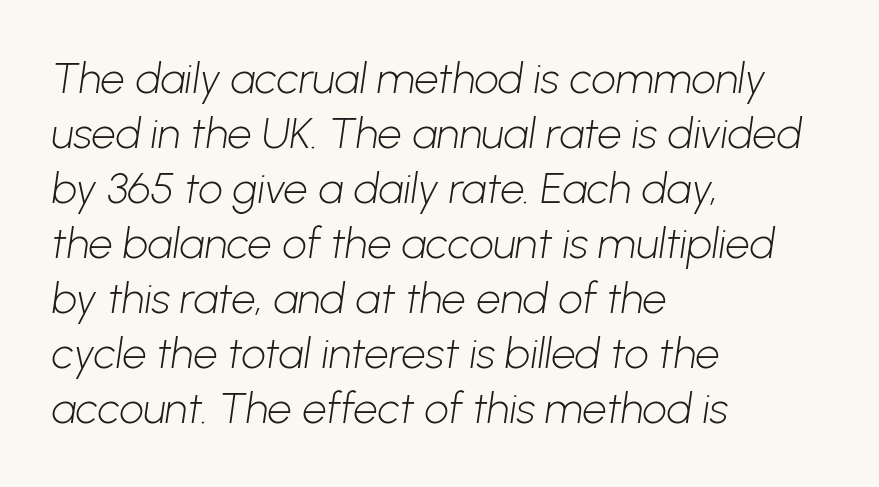
Q: Is the text bold? A: No.
Q: Is the typeface a serif or a sans-serif typeface? A: Sans-serif.
Q: Is the text underlined? A: No.
Q: How is the paragraph aligned? A: Left-aligned.
Q: Is the spacing between letters normal or unusually wide? A: Normal.
Q: Is the spacing between lines tight, normal or loose? A: Normal.
Q: Width (condensed, normal, or wide)? A: Normal.
Q: Stroke contrast? A: Low.
Q: x-height? A: Medium.
Q: Monospaced? A: No.
